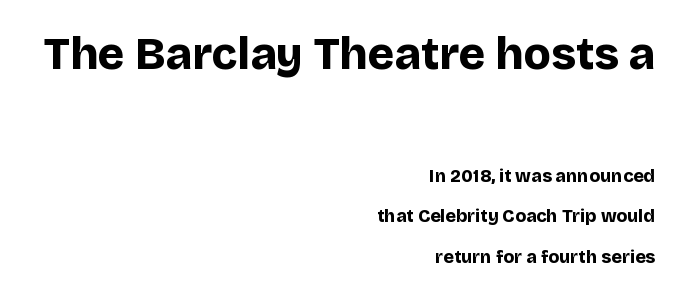
Q: Is the text bold? A: Yes.
Q: Is the text italic (slanted)? A: No, it is upright.
Q: Is the typeface a serif or a sans-serif typeface? A: Sans-serif.
Q: Is the text underlined? A: No.
Q: How is the paragraph aligned? A: Right-aligned.
Q: Is the spacing between letters normal or unusually wide? A: Normal.
Q: Is the spacing between lines tight, normal or loose? A: Loose.
Q: Which block of text is set in a larger size, the first (top) or the second (bottom)? A: The first (top) one.
Q: Width (condensed, normal, or wide)? A: Normal.
Q: Stroke contrast? A: Low.
Q: x-height? A: Large.
Q: Monospaced? A: No.
